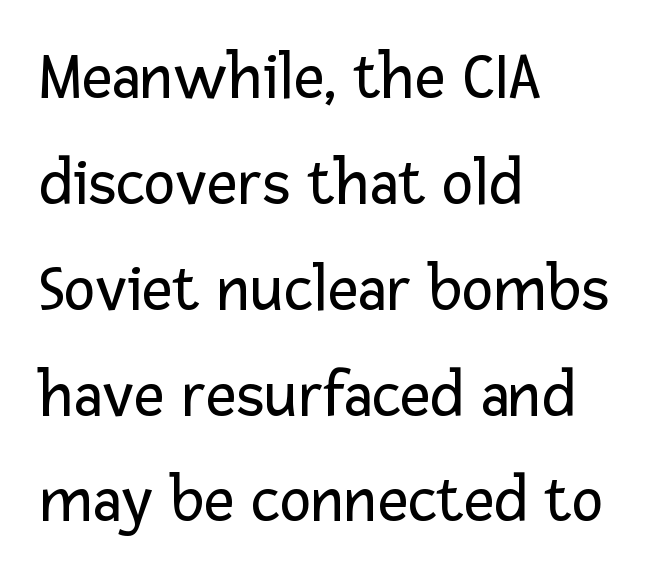
{"serif": "no", "italic": "no", "bold": "no", "weight": "regular", "width": "normal", "stroke_contrast": "low", "x_height": "medium", "monospaced": "no", "underline": "no", "align": "left", "line_spacing": "normal", "line_spacing_ratio": 1.58, "letter_spacing": "normal", "letter_spacing_em": 0.0, "glyph_px": 67}
